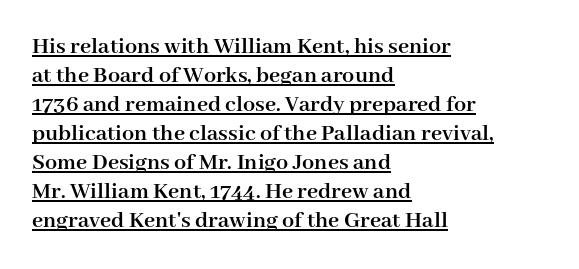
{"italic": "no", "bold": "yes", "underline": "yes", "align": "left", "line_spacing_ratio": 1.21, "letter_spacing": "normal", "letter_spacing_em": 0.0, "glyph_px": 24}
